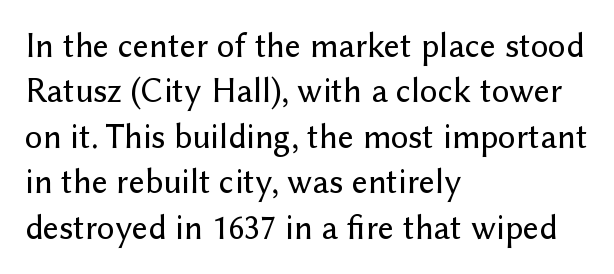
The image shows 35 px sans-serif type, upright; set left-aligned, normal line spacing (1.3x), normal letter spacing, not underlined; low stroke contrast and a medium x-height.
